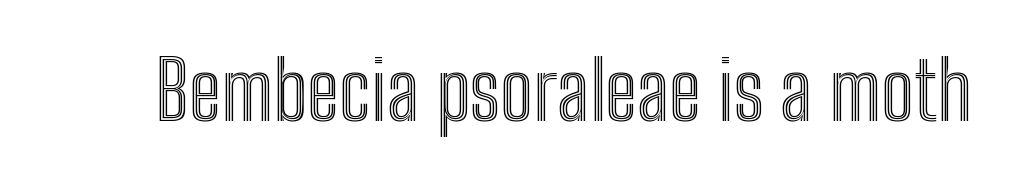
{"italic": "no", "width": "condensed", "x_height": "medium", "monospaced": "no", "underline": "no", "letter_spacing": "normal", "letter_spacing_em": 0.0, "glyph_px": 80}
